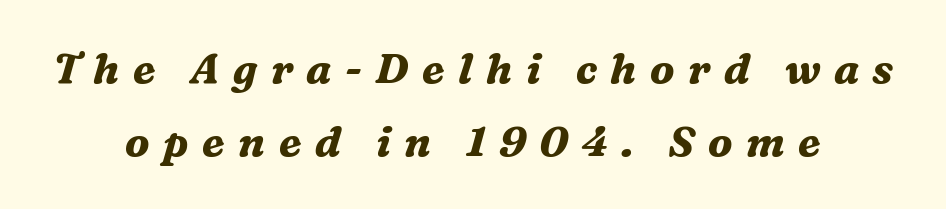
Q: Is the text bold? A: Yes.
Q: Is the text italic (slanted)? A: Yes, it leans right by about 16 degrees.
Q: Is the typeface a serif or a sans-serif typeface? A: Serif.
Q: Is the text underlined? A: No.
Q: How is the paragraph aligned? A: Centered.
Q: Is the spacing between letters normal or unusually wide? A: Unusually wide.
Q: Width (condensed, normal, or wide)? A: Normal.
Q: Stroke contrast? A: Medium.
Q: x-height? A: Medium.
Q: Monospaced? A: No.
